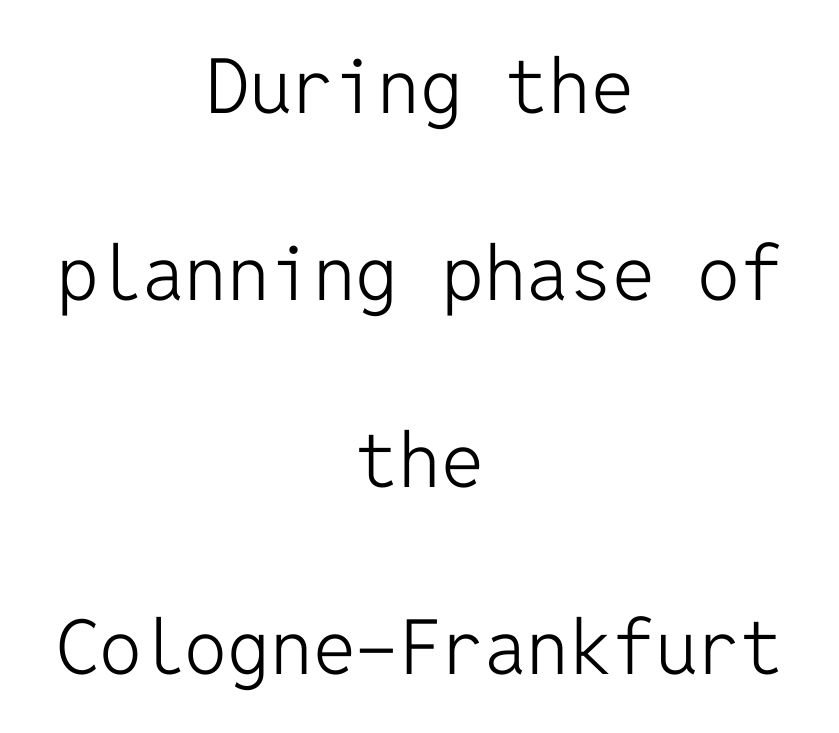
{"serif": "no", "italic": "no", "bold": "no", "weight": "light", "width": "normal", "stroke_contrast": "low", "x_height": "medium", "monospaced": "yes", "underline": "no", "align": "center", "line_spacing": "loose", "line_spacing_ratio": 2.46, "letter_spacing": "normal", "letter_spacing_em": 0.0, "glyph_px": 76}
